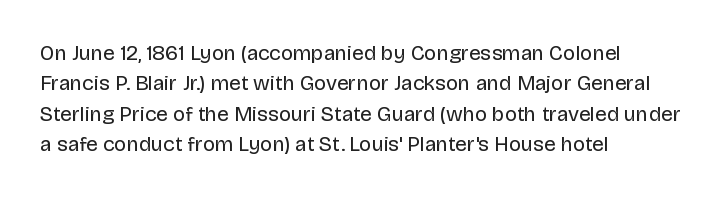
The image shows 21 px text type, upright; set left-aligned, normal line spacing (1.45x), normal letter spacing, not underlined.
